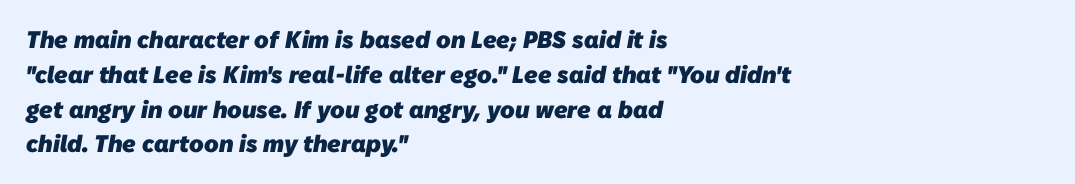
Casual observation: everything's shoved over to the left. The horizontal fit of the characters is conventional and even. The characters look thick and weighty, a clear bold. The zone under the glyphs is completely vacant. Notice how descenders clear the ascenders below comfortably — that's standard leading.
